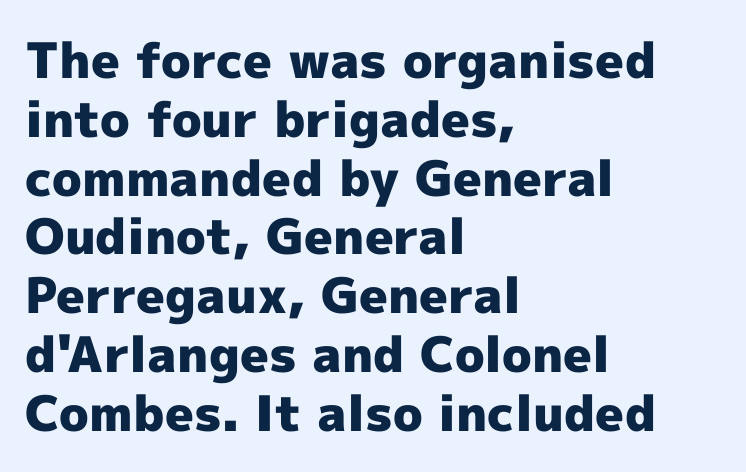
{"serif": "no", "italic": "no", "bold": "yes", "weight": "heavy", "width": "normal", "x_height": "medium", "monospaced": "no", "underline": "no", "align": "left", "line_spacing_ratio": 1.2, "letter_spacing": "normal", "letter_spacing_em": 0.0, "glyph_px": 49}
